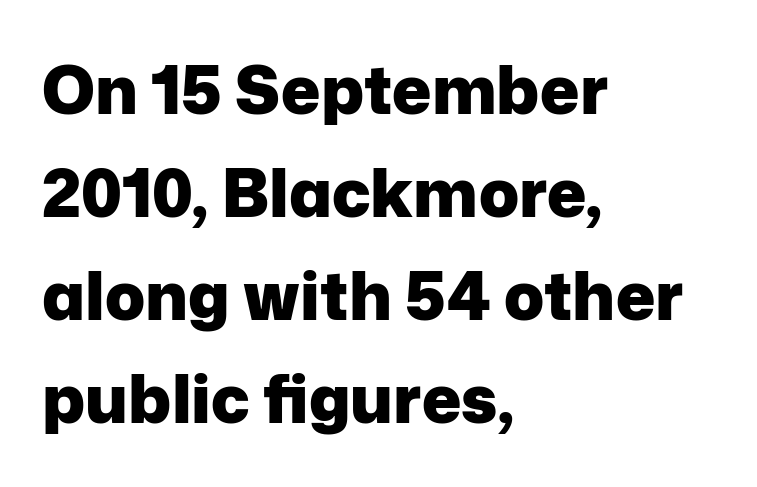
The image shows 66 px heavy sans-serif type, upright; set left-aligned, normal line spacing (1.56x), normal letter spacing, not underlined; low stroke contrast and a medium x-height.
